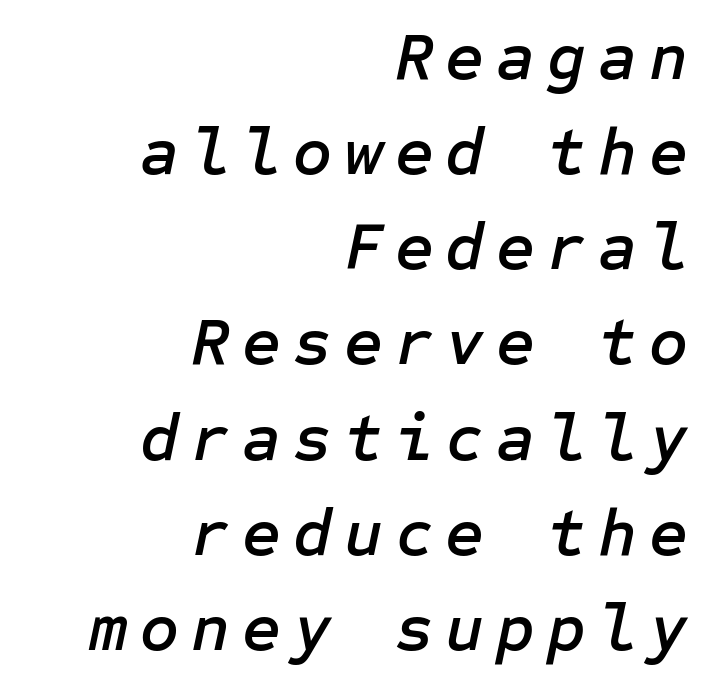
Q: Is the text italic (slanted)? A: Yes, it leans right by about 12 degrees.
Q: Is the text underlined? A: No.
Q: How is the paragraph aligned? A: Right-aligned.
Q: Is the spacing between lines tight, normal or loose? A: Normal.
Q: Width (condensed, normal, or wide)? A: Normal.
Q: Stroke contrast? A: Low.
Q: x-height? A: Medium.
